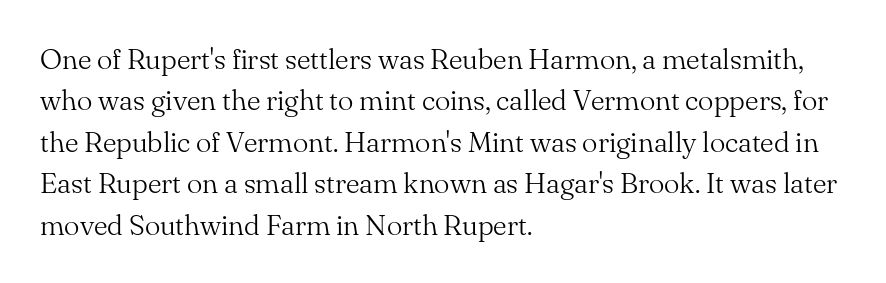
The image shows 29 px light serif type, upright; set left-aligned, normal line spacing (1.43x), normal letter spacing, not underlined; medium stroke contrast and a small x-height.
